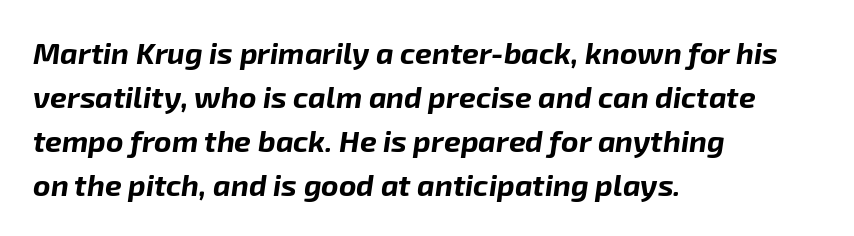
Q: Is the text bold? A: Yes.
Q: Is the text italic (slanted)? A: Yes, it leans right by about 8 degrees.
Q: Is the text underlined? A: No.
Q: How is the paragraph aligned? A: Left-aligned.
Q: Is the spacing between letters normal or unusually wide? A: Normal.
Q: Is the spacing between lines tight, normal or loose? A: Normal.
Q: Width (condensed, normal, or wide)? A: Normal.
Q: Stroke contrast? A: Low.
Q: x-height? A: Medium.
Q: Monospaced? A: No.
